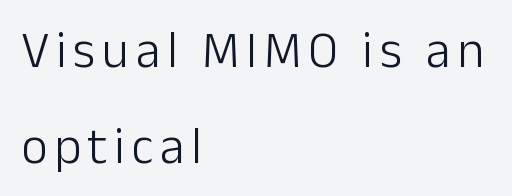
{"serif": "no", "italic": "no", "bold": "no", "weight": "light", "width": "normal", "stroke_contrast": "low", "x_height": "medium", "monospaced": "no", "underline": "no", "align": "left", "line_spacing_ratio": 1.89, "glyph_px": 51}
